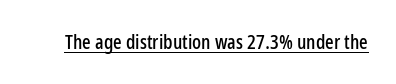
The image shows 20 px text type, upright; set normal letter spacing, underlined.
